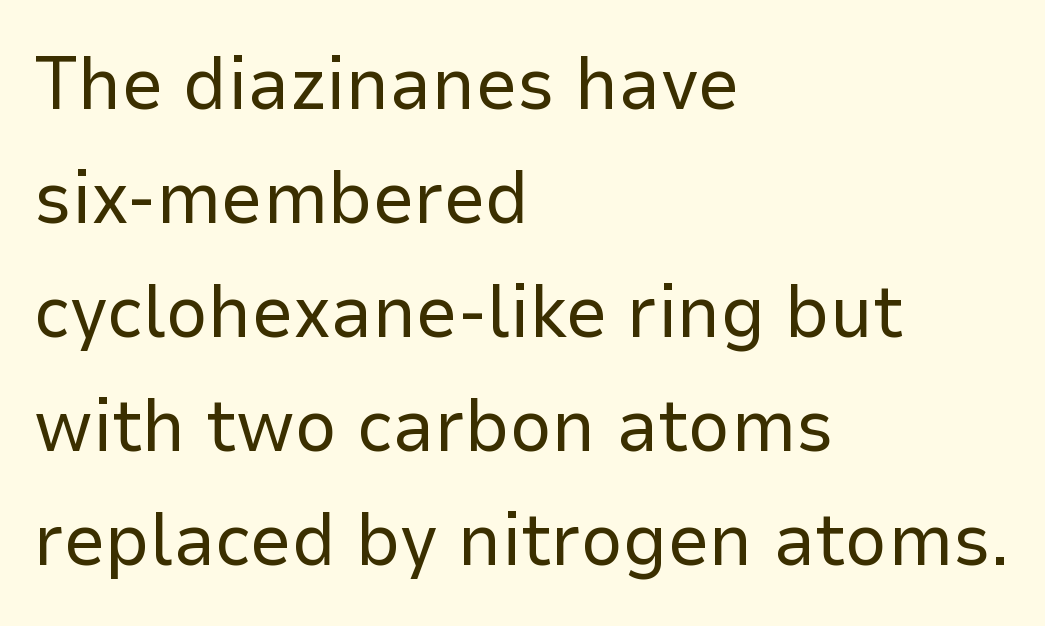
Posture: upright roman. These lines keep a tight, regular rhythm from letter to letter. Caption: face not bold, strokes unweighted. Glance below the letters and you will spot only blank space.
